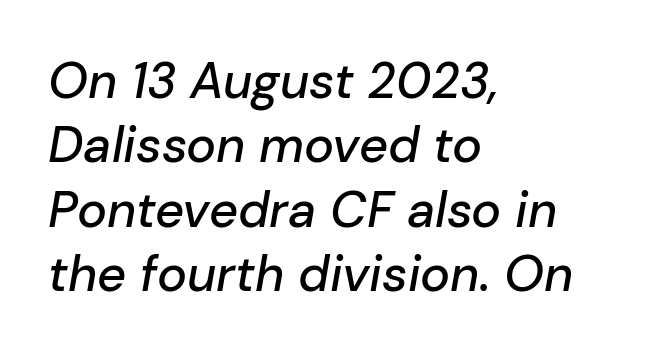
The image shows 50 px text type, italic (leaning right); set left-aligned, normal line spacing (1.29x), normal letter spacing, not underlined; low stroke contrast and a medium x-height.
